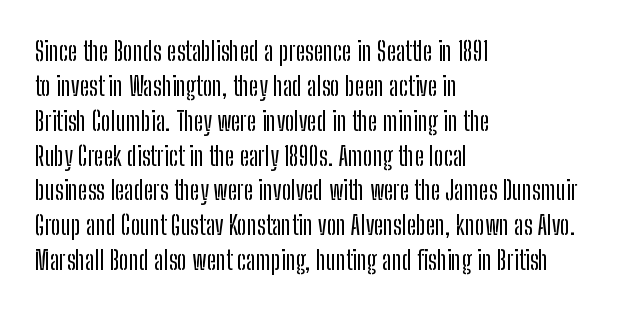
The letters stand straight up with perfectly vertical stems. Anything drawn beneath the words? Only blank space. Vertical spacing — default. Short note: letters normally spaced. Leftover space on each line is placed entirely after the last word.
